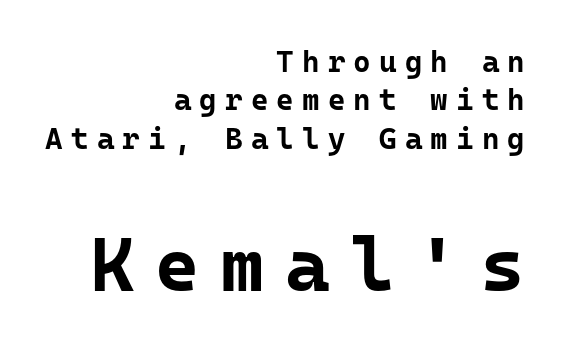
If you drew a line through each stem, it would be perfectly vertical. In terms of letterspacing, this is a distinctly airy, spread setting. Is this a fixed-width face? Yes — each glyph sits in an identical cell. The characters look thick and weighty, a clear bold. The string is rendered with underlining switched off.
